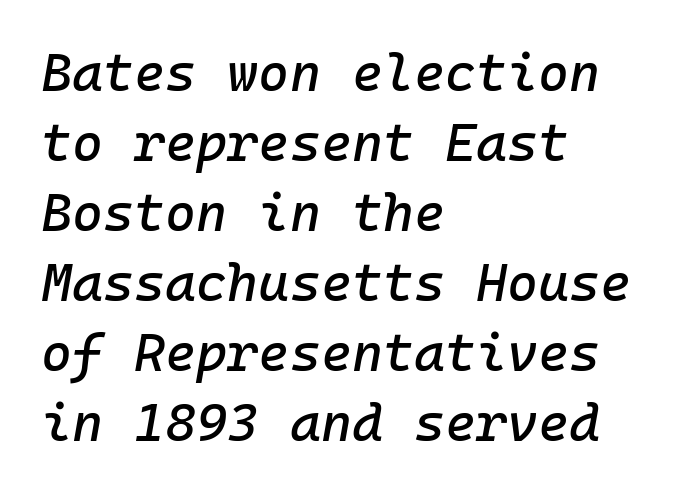
{"italic": "yes", "lean": "right", "slant_degrees": 10, "width": "normal", "stroke_contrast": "low", "x_height": "medium", "monospaced": "yes", "underline": "no", "align": "left", "line_spacing": "normal", "line_spacing_ratio": 1.32, "letter_spacing": "normal", "letter_spacing_em": 0.0, "glyph_px": 53}
